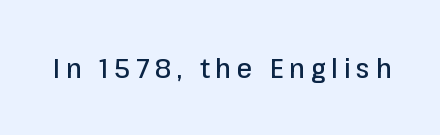
Q: Is the text italic (slanted)? A: No, it is upright.
Q: Is the typeface a serif or a sans-serif typeface? A: Sans-serif.
Q: Is the text underlined? A: No.
Q: Is the spacing between letters normal or unusually wide? A: Unusually wide.
Q: Width (condensed, normal, or wide)? A: Normal.
Q: Stroke contrast? A: Low.
Q: x-height? A: Medium.
Q: Monospaced? A: No.
